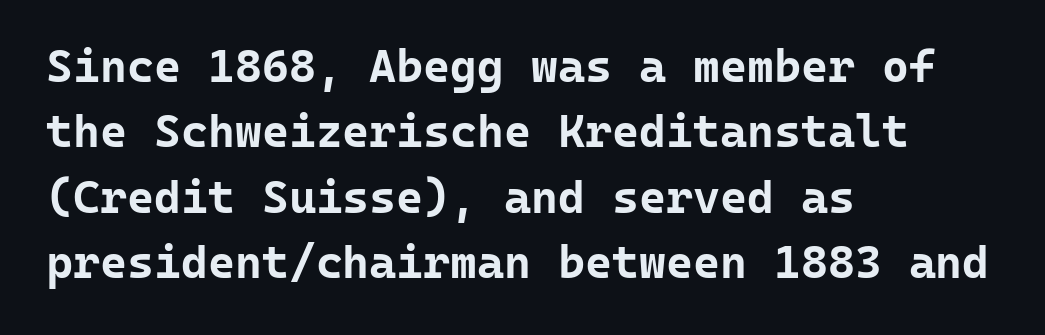
The lettering stays uniformly vertical, giving the passage a roman look. In terms of letterform style, serifs are entirely absent. The passage shown stacks its lines at a standard gap. Each word holds together tightly as a unit, with standard inter-letter gaps.
